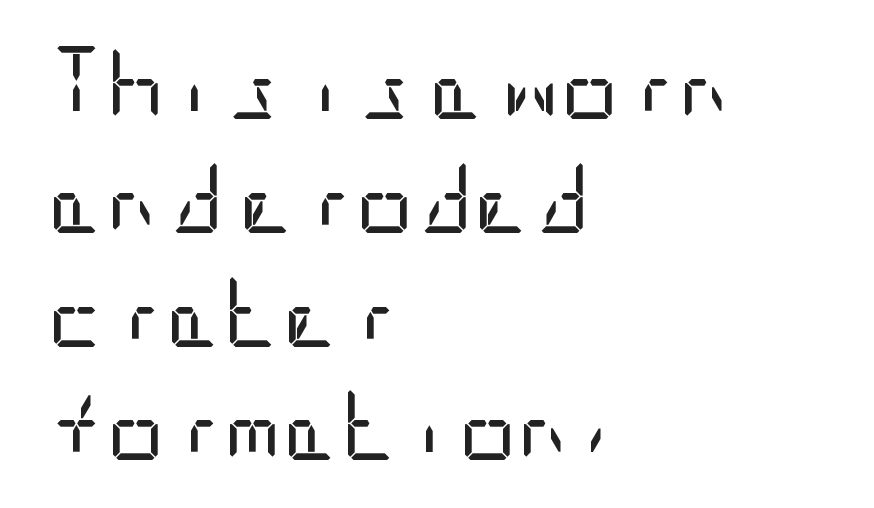
The image shows 72 px regular-weight, condensed sans-serif type, upright; set left-aligned, normal line spacing (1.58x), normal letter spacing, not underlined; low stroke contrast and a large x-height.
